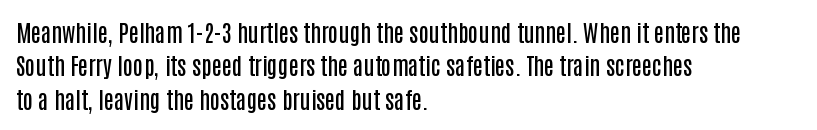
The line-height multiplier appears to be the usual default. The type is set solid horizontally, with unmodified tracking. This rendering uses left alignment, leaving the right contour irregular. Posture: vertical. Underlining? Definitely not there. The sample has been set in demibold, a notch under bold.
